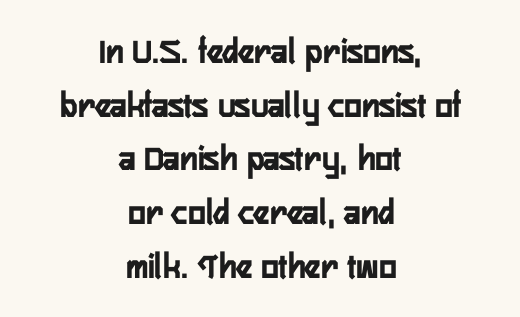
The image shows 37 px condensed sans-serif type, upright; set centered, normal line spacing (1.45x), normal letter spacing, not underlined; low stroke contrast and a medium x-height.
